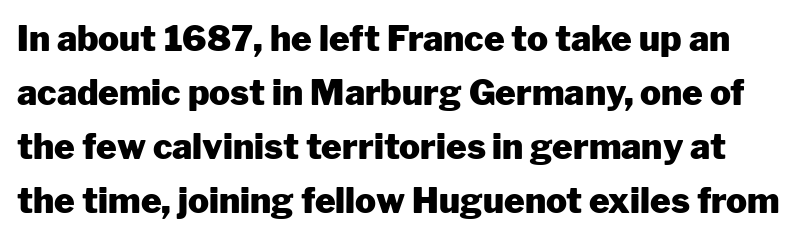
Q: Is the text bold? A: Yes.
Q: Is the text italic (slanted)? A: No, it is upright.
Q: Is the typeface a serif or a sans-serif typeface? A: Sans-serif.
Q: Is the text underlined? A: No.
Q: Is the spacing between letters normal or unusually wide? A: Normal.
Q: Is the spacing between lines tight, normal or loose? A: Normal.
Q: Width (condensed, normal, or wide)? A: Normal.
Q: Stroke contrast? A: Low.
Q: x-height? A: Medium.
Q: Monospaced? A: No.
